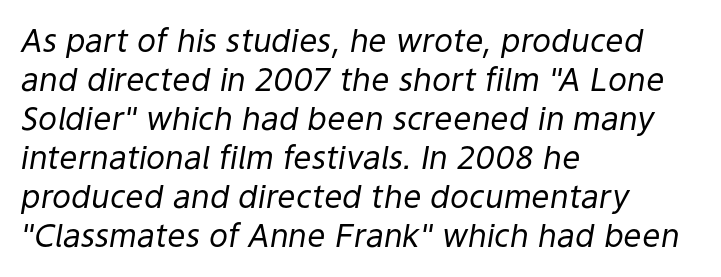
{"italic": "yes", "lean": "right", "slant_degrees": 9, "bold": "no", "weight": "regular", "width": "normal", "stroke_contrast": "low", "x_height": "medium", "monospaced": "no", "underline": "no", "align": "left", "line_spacing_ratio": 1.22, "letter_spacing": "normal", "letter_spacing_em": 0.0, "glyph_px": 32}
